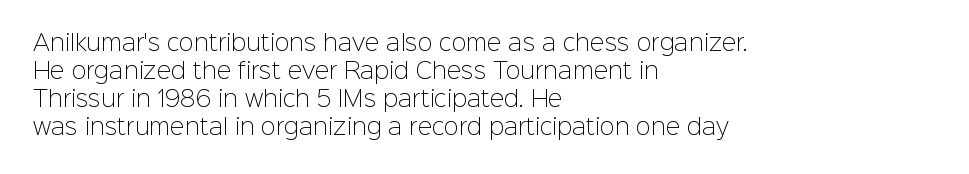
Normally led — the rows are evenly, conventionally spaced. Underlining? Definitely not there. The axis of the letterforms is exactly vertical. The passage is arranged the way most books set body copy — flush left. Default kerning and tracking; the words read as compact shapes.
